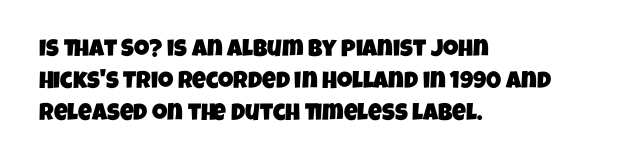
Q: Is the text underlined? A: No.
Q: How is the paragraph aligned? A: Left-aligned.
Q: Is the spacing between letters normal or unusually wide? A: Normal.
Q: Is the spacing between lines tight, normal or loose? A: Normal.
